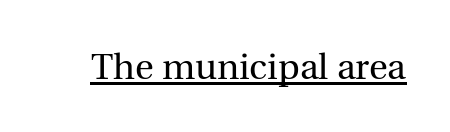
Q: Is the text bold? A: No.
Q: Is the text italic (slanted)? A: No, it is upright.
Q: Is the typeface a serif or a sans-serif typeface? A: Serif.
Q: Is the text underlined? A: Yes.
Q: Is the spacing between letters normal or unusually wide? A: Normal.
Q: Width (condensed, normal, or wide)? A: Normal.
Q: x-height? A: Medium.
Q: Monospaced? A: No.
